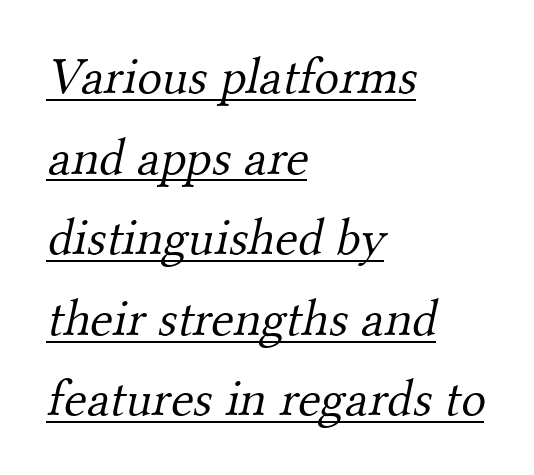
Q: Is the text bold? A: No.
Q: Is the typeface a serif or a sans-serif typeface? A: Serif.
Q: Is the text underlined? A: Yes.
Q: How is the paragraph aligned? A: Left-aligned.
Q: Is the spacing between letters normal or unusually wide? A: Normal.
Q: Is the spacing between lines tight, normal or loose? A: Normal.
Q: Width (condensed, normal, or wide)? A: Normal.
Q: Stroke contrast? A: Medium.
Q: x-height? A: Small.
Q: Monospaced? A: No.
